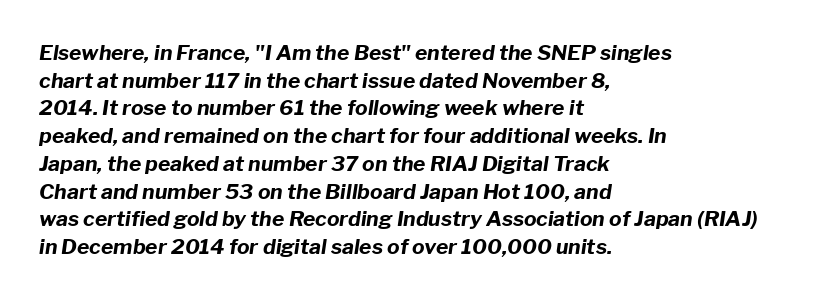
Q: Is the text bold? A: Yes.
Q: Is the text italic (slanted)? A: Yes, it leans right by about 8 degrees.
Q: Is the text underlined? A: No.
Q: How is the paragraph aligned? A: Left-aligned.
Q: Is the spacing between letters normal or unusually wide? A: Normal.
Q: Is the spacing between lines tight, normal or loose? A: Normal.
